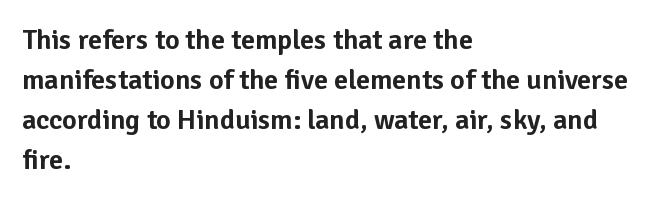
The image shows 28 px sans-serif type, upright; set left-aligned, normal line spacing (1.43x), normal letter spacing, not underlined; low stroke contrast and a medium x-height.
